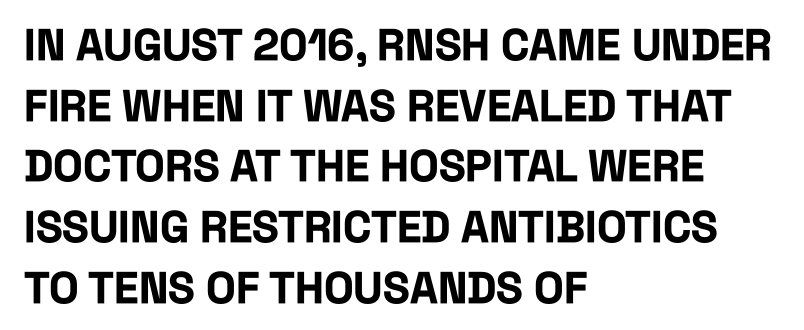
The image shows 44 px bold, condensed sans-serif type, upright; set left-aligned, normal line spacing (1.38x), normal letter spacing, not underlined; low stroke contrast and a large x-height.
